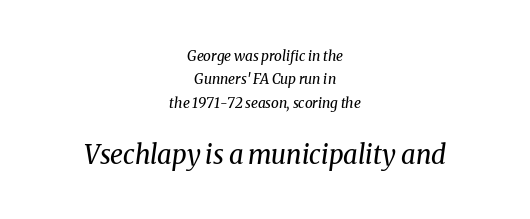
Q: Is the text bold? A: No.
Q: Is the text italic (slanted)? A: Yes, it leans right by about 8 degrees.
Q: Is the text underlined? A: No.
Q: How is the paragraph aligned? A: Centered.
Q: Is the spacing between letters normal or unusually wide? A: Normal.
Q: Is the spacing between lines tight, normal or loose? A: Normal.
Q: Which block of text is set in a larger size, the first (top) or the second (bottom)? A: The second (bottom) one.
